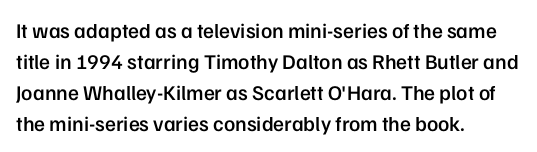
The image shows 21 px text type, upright; set left-aligned, normal line spacing (1.47x), normal letter spacing, not underlined.
